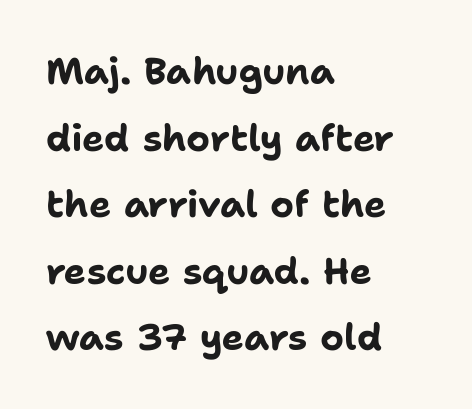
{"serif": "no", "italic": "no", "bold": "yes", "weight": "bold", "width": "normal", "stroke_contrast": "low", "x_height": "medium", "monospaced": "no", "underline": "no", "align": "left", "line_spacing_ratio": 1.8, "letter_spacing": "normal", "letter_spacing_em": 0.0, "glyph_px": 37}
